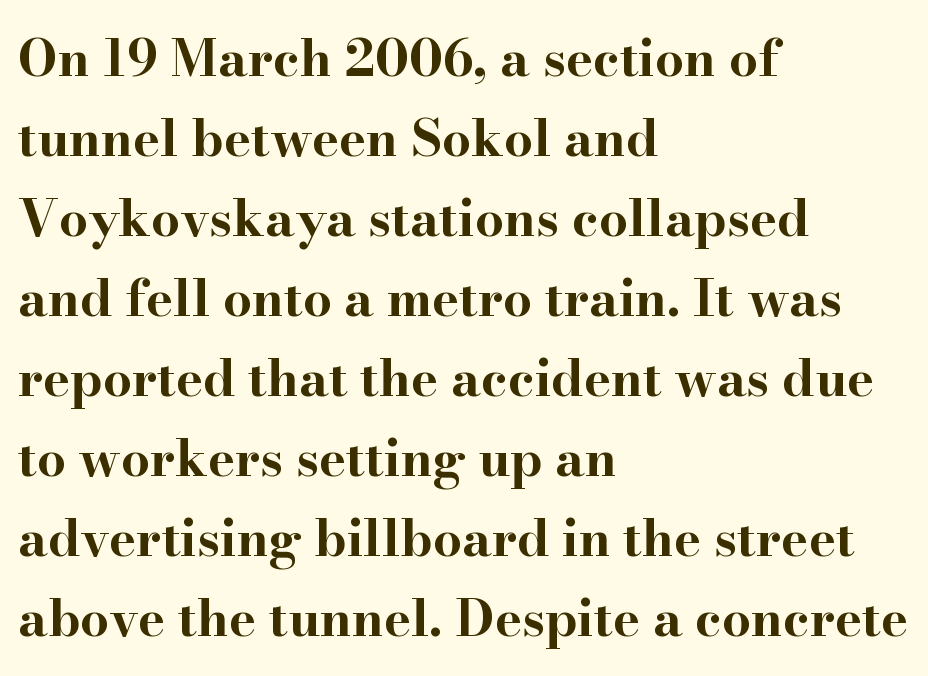
The image shows 51 px bold, wide serif type, upright; set left-aligned, normal line spacing (1.57x), normal letter spacing, not underlined; high stroke contrast and a small x-height.
